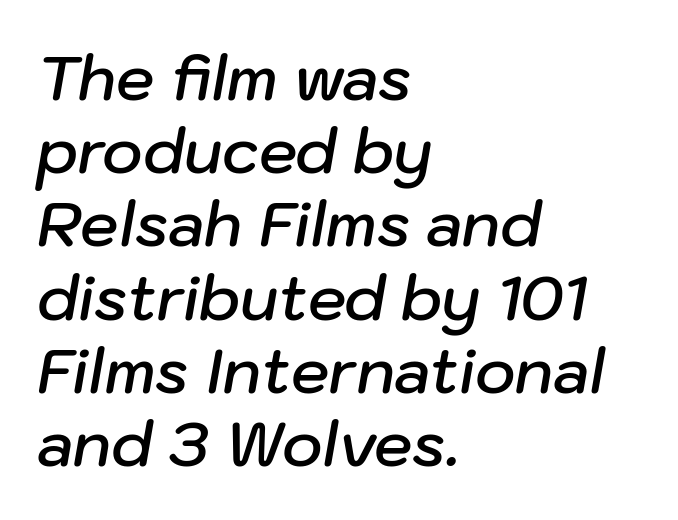
Q: Is the text bold? A: Semi-bold.
Q: Is the text italic (slanted)? A: Yes, it leans right by about 10 degrees.
Q: Is the text underlined? A: No.
Q: How is the paragraph aligned? A: Left-aligned.
Q: Is the spacing between letters normal or unusually wide? A: Normal.
Q: Width (condensed, normal, or wide)? A: Normal.
Q: Stroke contrast? A: Low.
Q: x-height? A: Medium.
Q: Monospaced? A: No.
